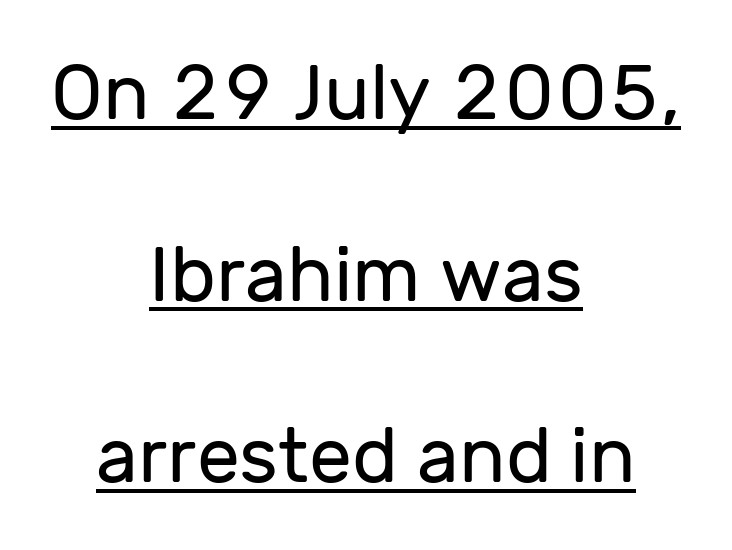
Q: Is the text bold? A: No.
Q: Is the text italic (slanted)? A: No, it is upright.
Q: Is the typeface a serif or a sans-serif typeface? A: Sans-serif.
Q: Is the text underlined? A: Yes.
Q: How is the paragraph aligned? A: Centered.
Q: Is the spacing between letters normal or unusually wide? A: Normal.
Q: Is the spacing between lines tight, normal or loose? A: Loose.
Q: Width (condensed, normal, or wide)? A: Normal.
Q: Stroke contrast? A: Low.
Q: x-height? A: Medium.
Q: Monospaced? A: No.
